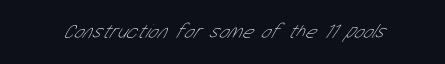
Think standard paragraph weight, or any step lighter than that. Spacing between characters is what you'd get straight out of the box. The space directly below the letters is spotless.
